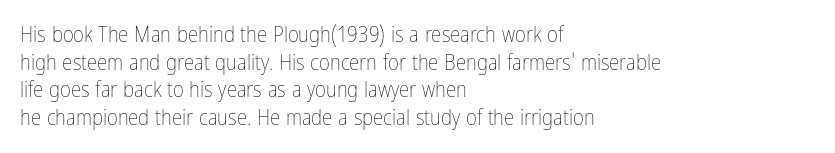
{"italic": "no", "bold": "no", "underline": "no", "align": "left", "line_spacing": "normal", "line_spacing_ratio": 1.31, "letter_spacing": "normal", "letter_spacing_em": 0.0, "glyph_px": 21}
